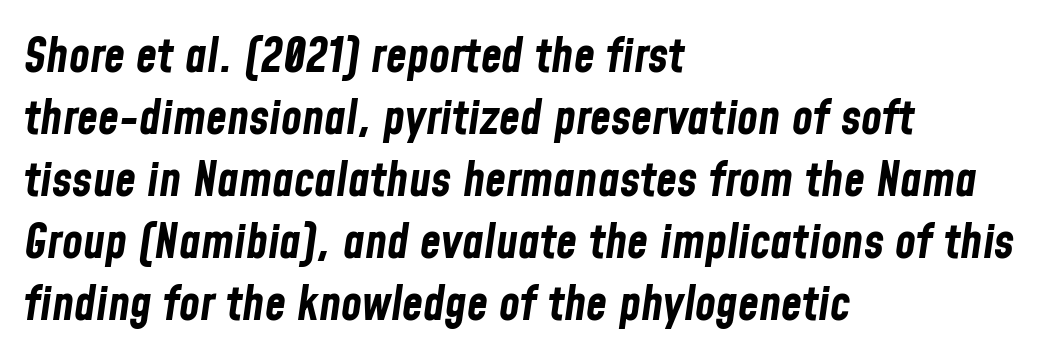
{"italic": "yes", "lean": "right", "slant_degrees": 8, "bold": "yes", "weight": "bold", "width": "condensed", "stroke_contrast": "low", "x_height": "medium", "monospaced": "no", "underline": "no", "align": "left", "line_spacing": "normal", "line_spacing_ratio": 1.29, "letter_spacing": "normal", "letter_spacing_em": 0.0, "glyph_px": 48}
